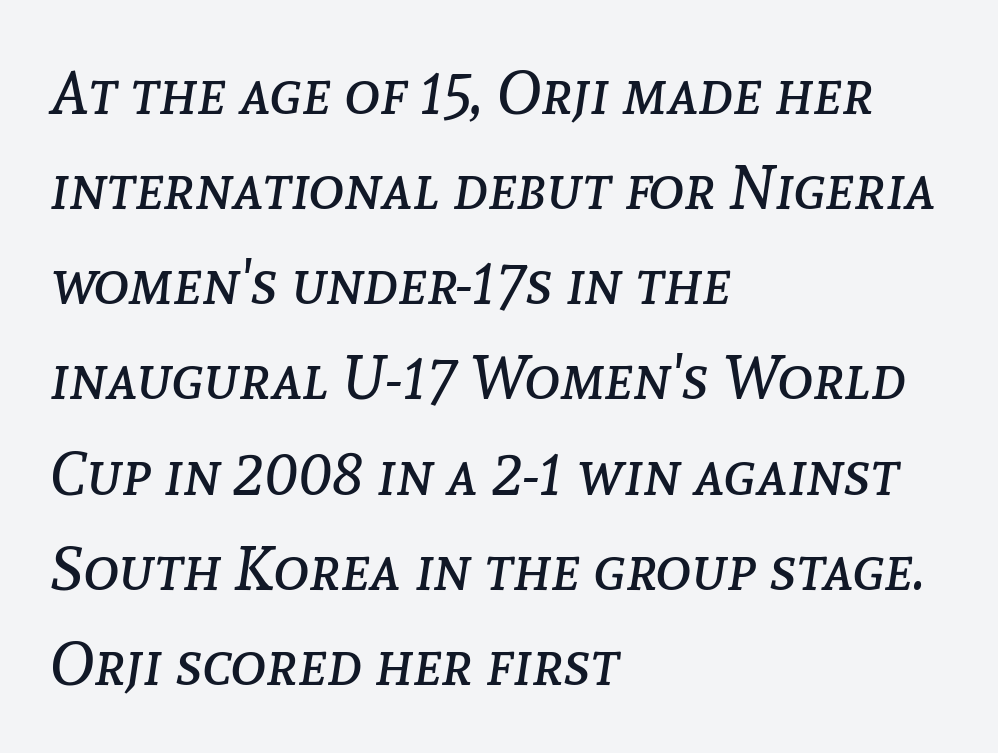
Q: Is the text bold? A: No.
Q: Is the text italic (slanted)? A: Yes, it leans right by about 8 degrees.
Q: Is the text underlined? A: No.
Q: How is the paragraph aligned? A: Left-aligned.
Q: Is the spacing between letters normal or unusually wide? A: Normal.
Q: Is the spacing between lines tight, normal or loose? A: Normal.
Q: Width (condensed, normal, or wide)? A: Normal.
Q: Stroke contrast? A: Low.
Q: x-height? A: Medium.
Q: Monospaced? A: No.
